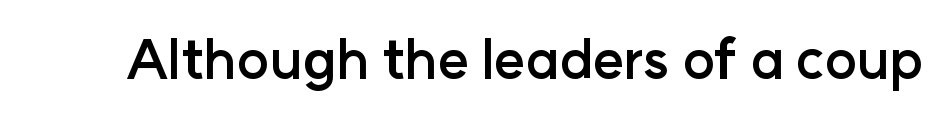
The image shows 54 px semibold sans-serif type, upright; set normal letter spacing, not underlined; low stroke contrast and a medium x-height.
